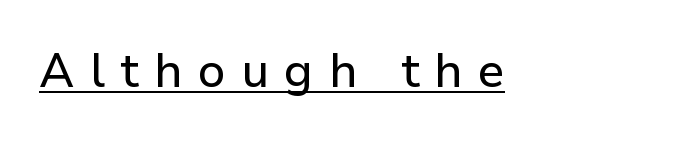
You can see a thin bar hugging the bottom of the glyphs. A typesetter would call this heavily tracked-out type. The letters advance in unequal steps, a hallmark of proportional type. This is sans-serif lettering, the kind often seen on screens and signage.
